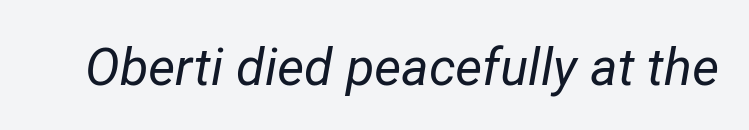
The type is set solid horizontally, with unmodified tracking. Notice how the stems are inclined rather than vertical — that's the hallmark of italics. Weight class: somewhere from thin through regular. Each row of text sits above clean, open space.
